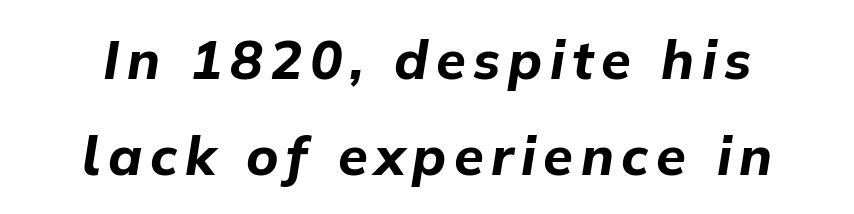
{"italic": "yes", "lean": "right", "slant_degrees": 9, "bold": "yes", "weight": "bold", "width": "normal", "stroke_contrast": "low", "x_height": "medium", "monospaced": "no", "underline": "no", "line_spacing_ratio": 1.78, "glyph_px": 54}
